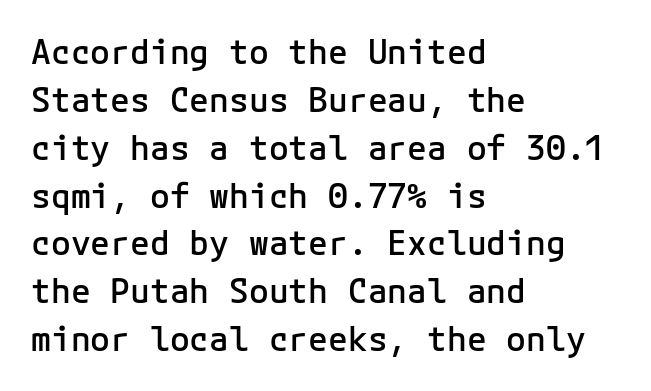
Firm but not heavy-handed strokes: this text is semibold. Check where the strokes stop: nothing finishes them off — pure sans. A student would call this left alignment; a typographer would say flush left, rag right. Check under the words: just untouched page. Honestly, the letter spacing is just normal — you wouldn't notice it.
